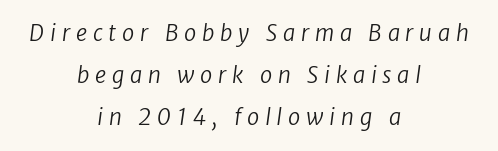
The image shows 22 px text type; set centered, loose line spacing (1.9x), unusually wide letter spacing (+0.26 em), not underlined.
